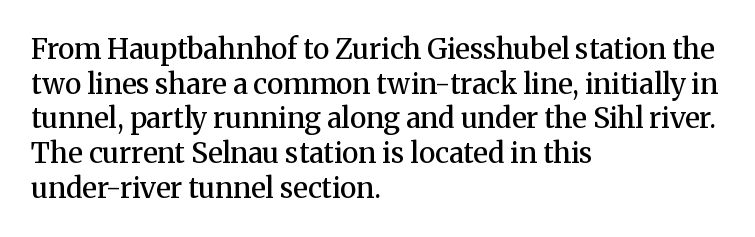
The image shows 28 px semibold serif type, upright; set left-aligned, line spacing 1.24x, normal letter spacing, not underlined; medium stroke contrast and a medium x-height.
